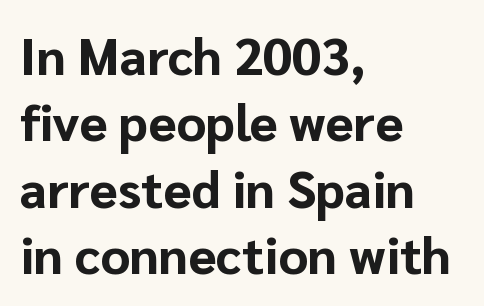
What stands out about the letter spacing? Nothing — it is the standard amount. Honestly, the row spacing looks completely unremarkable. Strong, thick strokes mark this as bold type. A typesetter would label this face a sans. Beneath every word, the page is bare.
